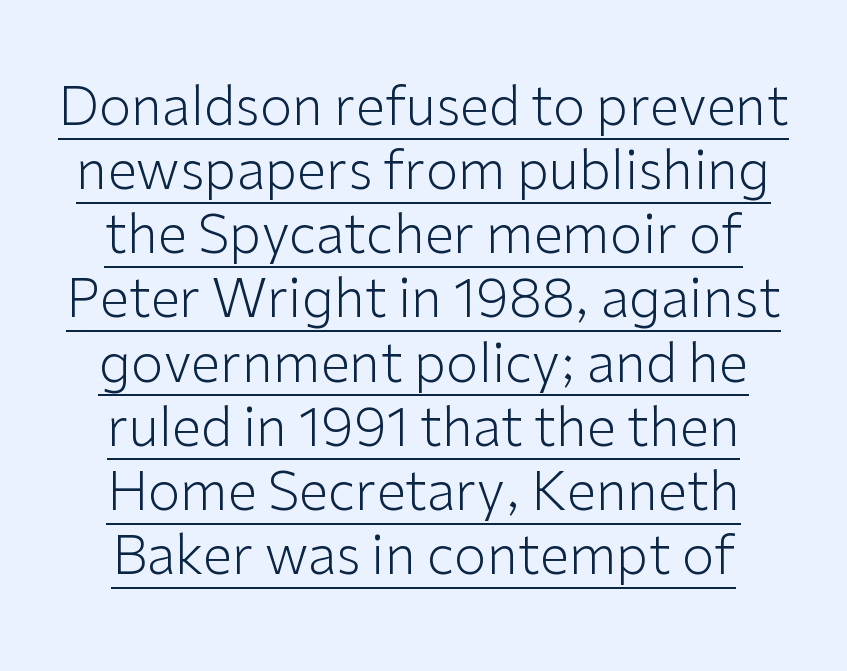
The image shows 53 px light sans-serif type, upright; set line spacing 1.21x, normal letter spacing, underlined; low stroke contrast and a medium x-height.
